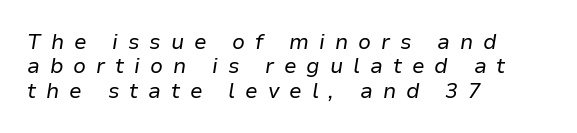
Q: Is the text bold? A: No.
Q: Is the text italic (slanted)? A: Yes, it leans right by about 9 degrees.
Q: Is the text underlined? A: No.
Q: How is the paragraph aligned? A: Left-aligned.
Q: Is the spacing between letters normal or unusually wide? A: Unusually wide.
